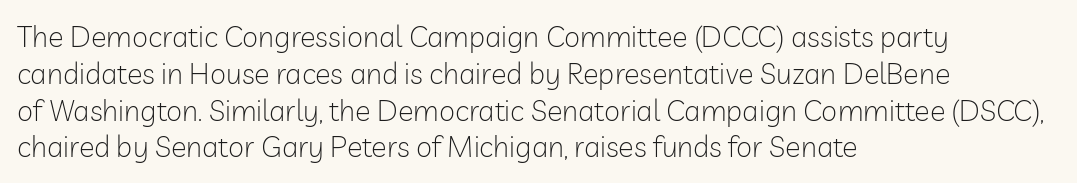
{"serif": "no", "italic": "no", "bold": "no", "weight": "light", "width": "normal", "stroke_contrast": "low", "x_height": "medium", "monospaced": "no", "underline": "no", "align": "left", "line_spacing": "normal", "line_spacing_ratio": 1.27, "letter_spacing": "normal", "letter_spacing_em": 0.0, "glyph_px": 29}
